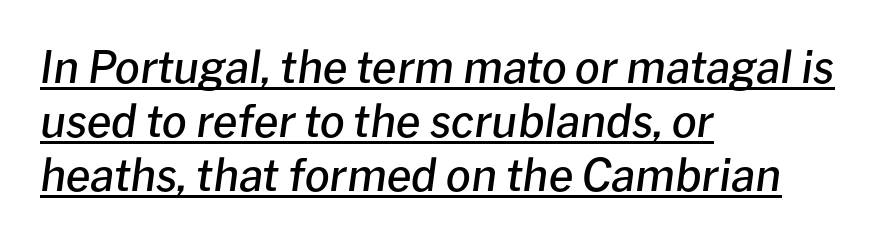
Q: Is the text bold? A: Semi-bold.
Q: Is the text italic (slanted)? A: Yes, it leans right by about 8 degrees.
Q: Is the text underlined? A: Yes.
Q: How is the paragraph aligned? A: Left-aligned.
Q: Is the spacing between letters normal or unusually wide? A: Normal.
Q: Width (condensed, normal, or wide)? A: Normal.
Q: Stroke contrast? A: Low.
Q: x-height? A: Medium.
Q: Monospaced? A: No.
